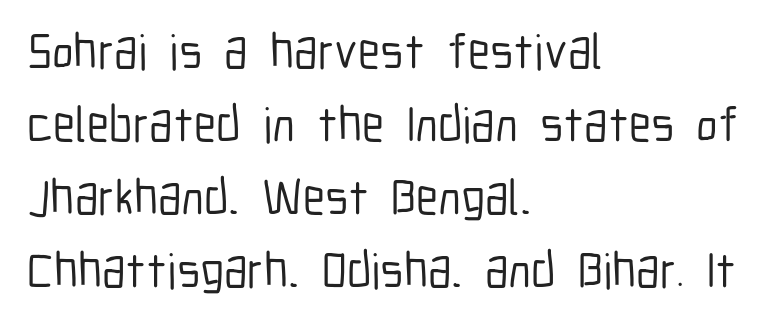
{"serif": "no", "italic": "no", "width": "condensed", "stroke_contrast": "low", "x_height": "medium", "monospaced": "no", "underline": "no", "align": "left", "line_spacing": "normal", "line_spacing_ratio": 1.46, "letter_spacing": "normal", "letter_spacing_em": 0.0, "glyph_px": 50}
